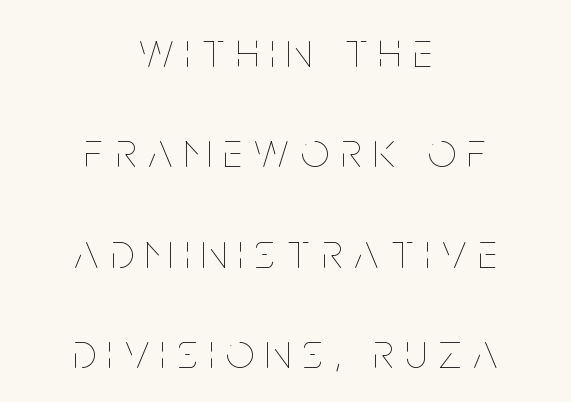
Q: Is the text bold? A: No.
Q: Is the text italic (slanted)? A: No, it is upright.
Q: Is the text underlined? A: No.
Q: How is the paragraph aligned? A: Centered.
Q: Is the spacing between letters normal or unusually wide? A: Unusually wide.
Q: Is the spacing between lines tight, normal or loose? A: Loose.
Q: Width (condensed, normal, or wide)? A: Condensed.
Q: Stroke contrast? A: Low.
Q: x-height? A: Large.
Q: Monospaced? A: No.
